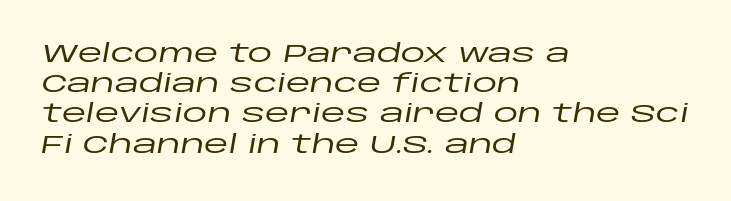
{"italic": "yes", "lean": "right", "slant_degrees": 10, "underline": "no", "align": "left", "line_spacing_ratio": 1.21, "letter_spacing": "normal", "letter_spacing_em": 0.0, "glyph_px": 25}
